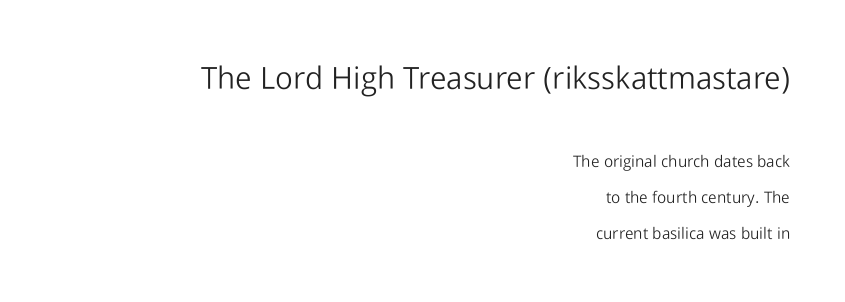
Nope, not italic — everything's standing straight. The passage shown stacks its lines with a broad gap. The typesetting does not lean heavy: it is not bold. Notice how the passage keeps a crisp vertical edge on the right only.
